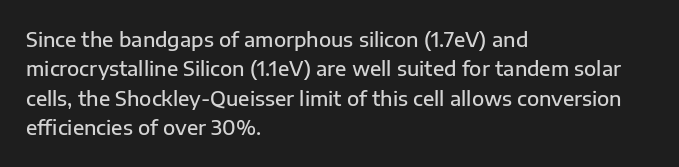
Q: Is the text bold? A: Semi-bold.
Q: Is the text italic (slanted)? A: No, it is upright.
Q: Is the text underlined? A: No.
Q: How is the paragraph aligned? A: Left-aligned.
Q: Is the spacing between letters normal or unusually wide? A: Normal.
Q: Is the spacing between lines tight, normal or loose? A: Normal.
